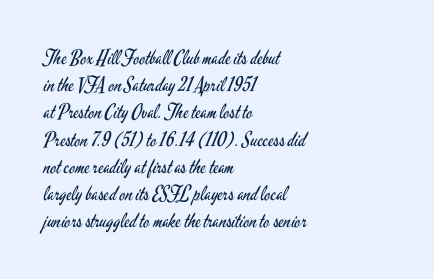
The text block is weighted toward the left margin, trailing off unevenly rightward. Summary of vertical rhythm: regular, with standard interline spacing. Spacing between characters is what you'd get straight out of the box. The letterforms sit at book weight or below.
